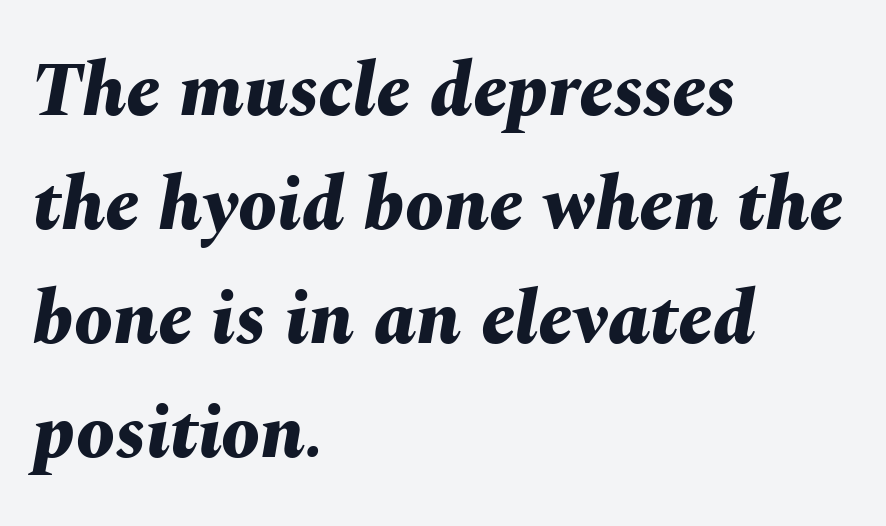
The rendering uses a moderate line-height, typical for paragraphs. Spacing verdict: proportional, widths tailored to each character. Does the weight exceed regular? Yes, all the way to bold. Slanted lettering throughout. Students, note that the glyphs here touch the page at normal intervals. Underlining? Definitely not there.
